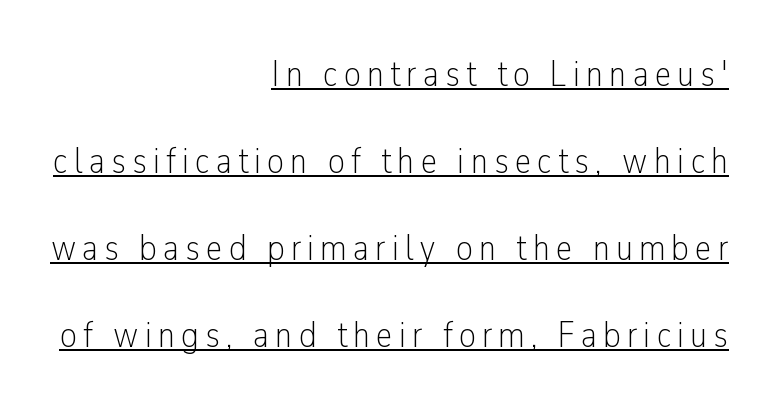
The image shows 37 px light, condensed sans-serif type, upright; set right-aligned, loose line spacing (2.35x), underlined; low stroke contrast and a medium x-height.
